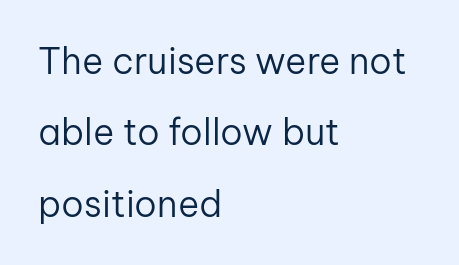
The font is comparable to plain body text, perhaps lighter. Each row of text sits above clean, open space. Each line starts at the same left margin while the right side varies. Nope, no serifs anywhere on these letters.
